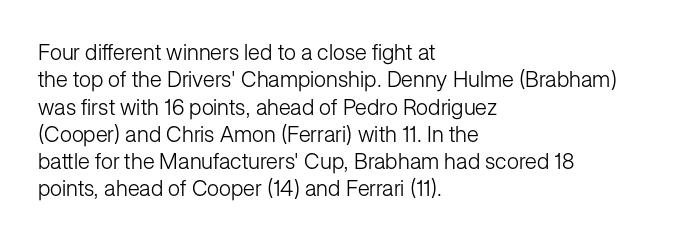
Q: Is the text bold? A: No.
Q: Is the text italic (slanted)? A: No, it is upright.
Q: Is the text underlined? A: No.
Q: How is the paragraph aligned? A: Left-aligned.
Q: Is the spacing between letters normal or unusually wide? A: Normal.
